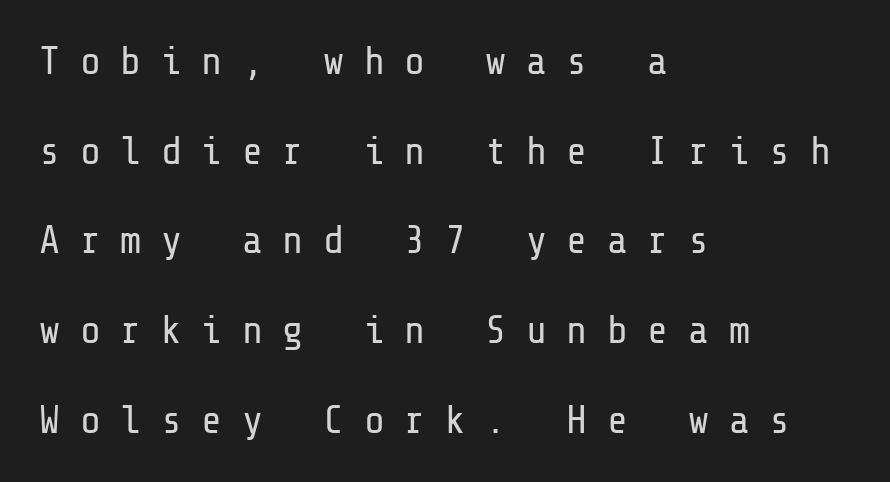
Nobody drew a line under any word here. How would I describe the line gaps? Wide and relaxed. Left-aligned paragraph, ragged on the right. Is the type heavy? It reads as light-to-regular instead. No feet cap the strokes, marking this as sans-serif type.
